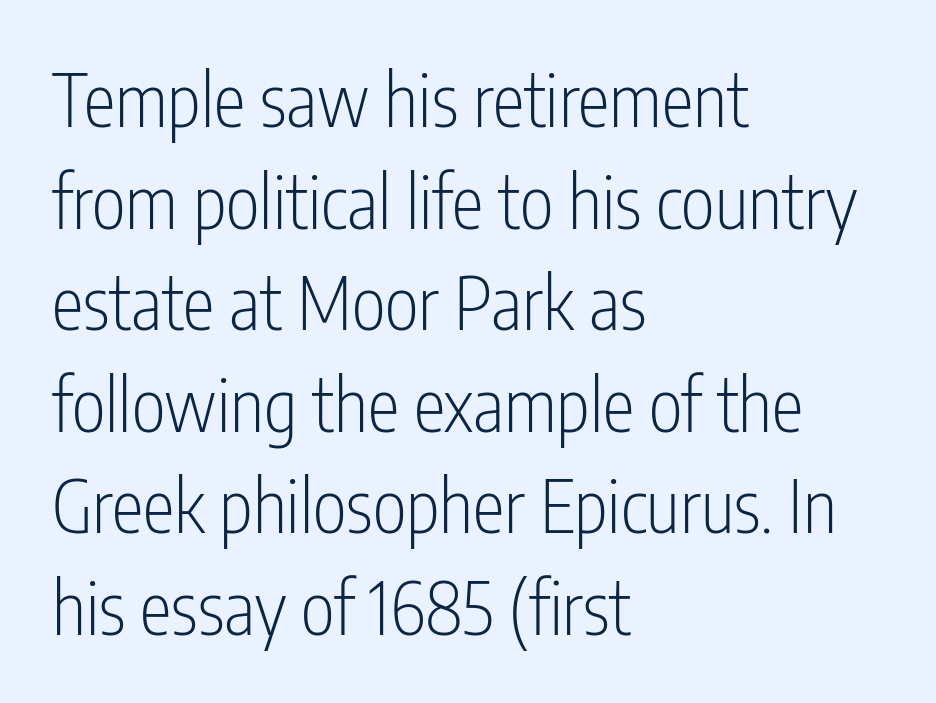
Reading down the block, your eye returns to a fixed left position each line. The font is comparable to plain body text, perhaps lighter. The passage shown is typed in a proportional face where columns would drift. Examine the stroke ends and you'll find no serifs.
